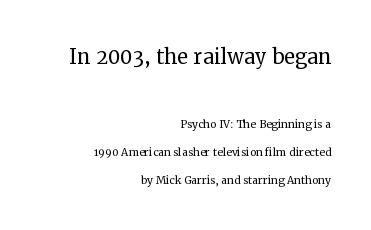
The image shows 27 px text type, upright; set right-aligned, loose line spacing (1.99x), normal letter spacing, not underlined; the first (top) block is 1.93x larger.
